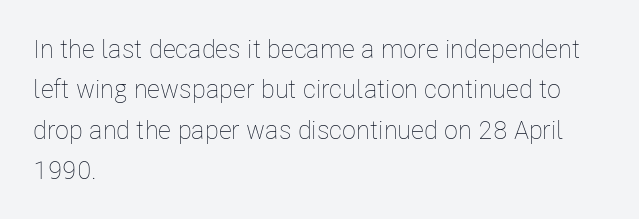
{"italic": "no", "bold": "no", "underline": "no", "align": "left", "line_spacing": "normal", "line_spacing_ratio": 1.55, "letter_spacing": "normal", "letter_spacing_em": 0.0, "glyph_px": 26}
